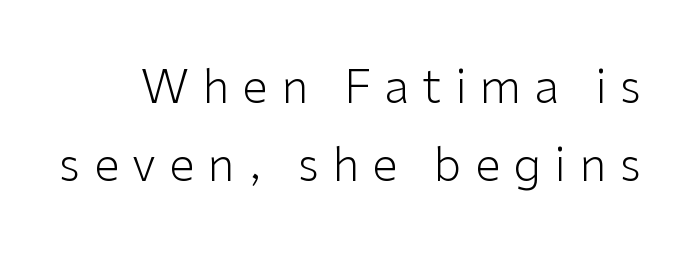
{"serif": "no", "italic": "no", "bold": "no", "weight": "light", "width": "normal", "stroke_contrast": "low", "x_height": "medium", "monospaced": "no", "underline": "no", "line_spacing": "normal", "line_spacing_ratio": 1.7, "letter_spacing": "wide", "letter_spacing_em": 0.29, "glyph_px": 46}
